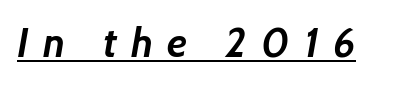
Q: Is the text bold? A: Yes.
Q: Is the typeface a serif or a sans-serif typeface? A: Sans-serif.
Q: Is the text underlined? A: Yes.
Q: Is the spacing between letters normal or unusually wide? A: Unusually wide.
Q: Width (condensed, normal, or wide)? A: Normal.
Q: Stroke contrast? A: Low.
Q: x-height? A: Medium.
Q: Monospaced? A: No.
